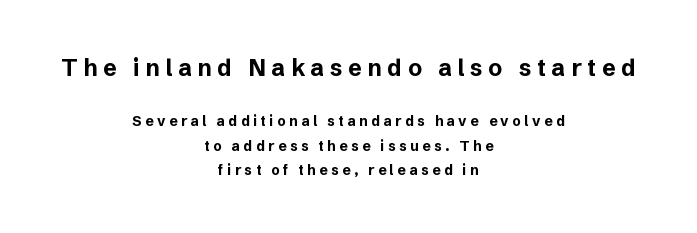
Q: Is the text bold? A: Yes.
Q: Is the text italic (slanted)? A: No, it is upright.
Q: Is the text underlined? A: No.
Q: How is the paragraph aligned? A: Centered.
Q: Is the spacing between letters normal or unusually wide? A: Unusually wide.
Q: Which block of text is set in a larger size, the first (top) or the second (bottom)? A: The first (top) one.
